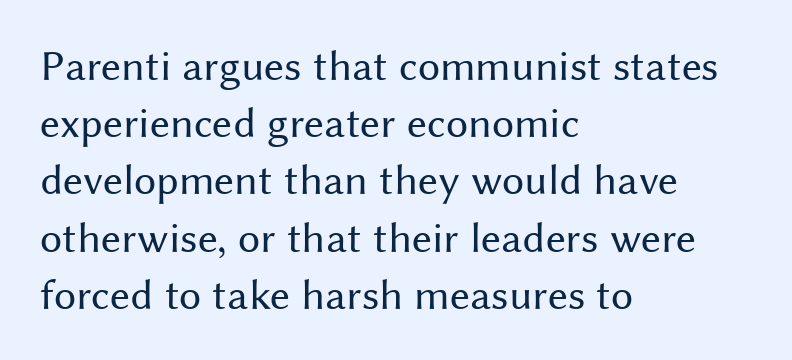
{"serif": "no", "italic": "no", "bold": "no", "weight": "regular", "width": "normal", "stroke_contrast": "medium", "x_height": "medium", "monospaced": "no", "underline": "no", "align": "left", "line_spacing": "normal", "line_spacing_ratio": 1.3, "letter_spacing": "normal", "letter_spacing_em": 0.0, "glyph_px": 44}
